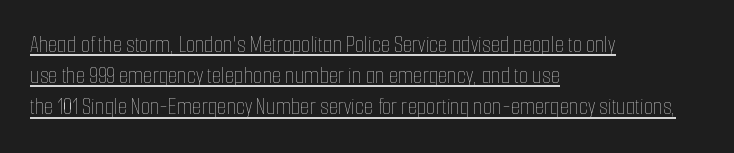
{"italic": "no", "bold": "no", "underline": "yes", "align": "left", "line_spacing": "normal", "line_spacing_ratio": 1.3, "letter_spacing": "normal", "letter_spacing_em": 0.0, "glyph_px": 24}
